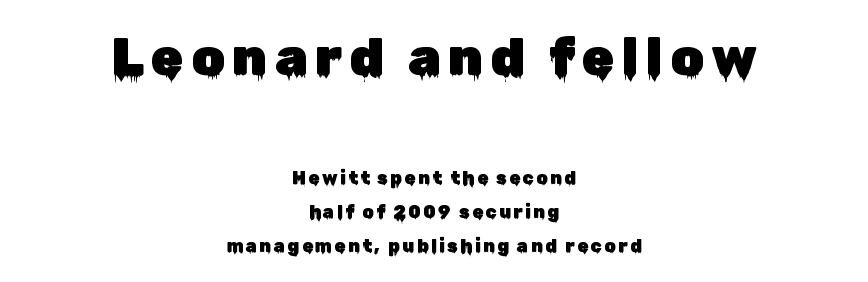
Letterform terminals end flat and unadorned throughout the passage. Each line is balanced around a shared central axis. Top chunk: large. Bottom chunk: small. Think of a printed novel: that variable character pitch is what you see here. Anything drawn beneath the words? Only blank space.
